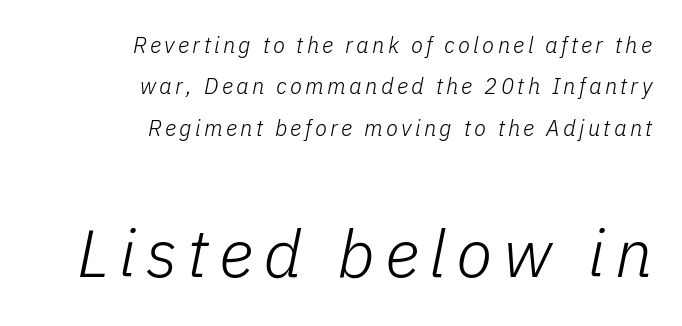
The face used here is proportionally spaced, like ordinary book or web type. Letters rest on an invisible, unmarked baseline. The font sits on the lighter half of the weight spectrum, regular included. The text carries the slant typical of an italic or oblique font. Is the lower block the larger one? Yes — the lower block carries the bigger type. A student would call this right alignment; a typographer would say flush right, rag left.
